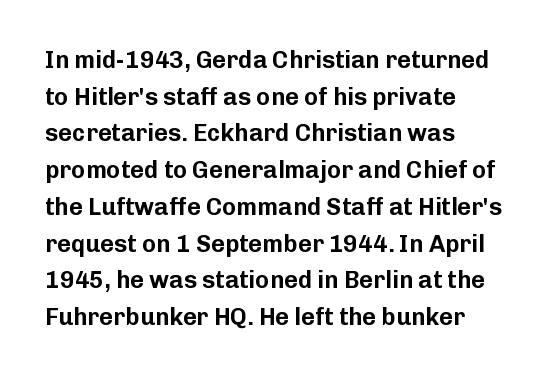
Q: Is the text italic (slanted)? A: No, it is upright.
Q: Is the text underlined? A: No.
Q: How is the paragraph aligned? A: Left-aligned.
Q: Is the spacing between letters normal or unusually wide? A: Normal.
Q: Is the spacing between lines tight, normal or loose? A: Normal.
